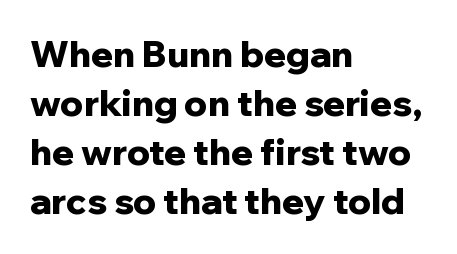
The image shows 36 px bold sans-serif type, upright; set left-aligned, normal line spacing (1.36x), normal letter spacing, not underlined; low stroke contrast and a medium x-height.
